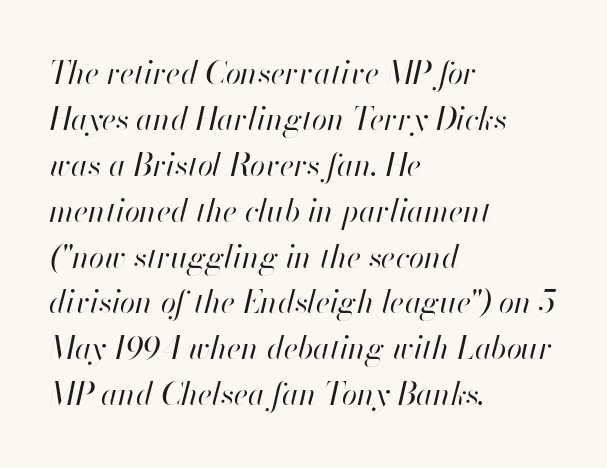
Q: Is the text bold? A: No.
Q: Is the text italic (slanted)? A: Yes, it leans right by about 13 degrees.
Q: Is the text underlined? A: No.
Q: How is the paragraph aligned? A: Left-aligned.
Q: Is the spacing between letters normal or unusually wide? A: Normal.
Q: Is the spacing between lines tight, normal or loose? A: Normal.
Q: Width (condensed, normal, or wide)? A: Normal.
Q: Stroke contrast? A: High.
Q: x-height? A: Small.
Q: Monospaced? A: No.
